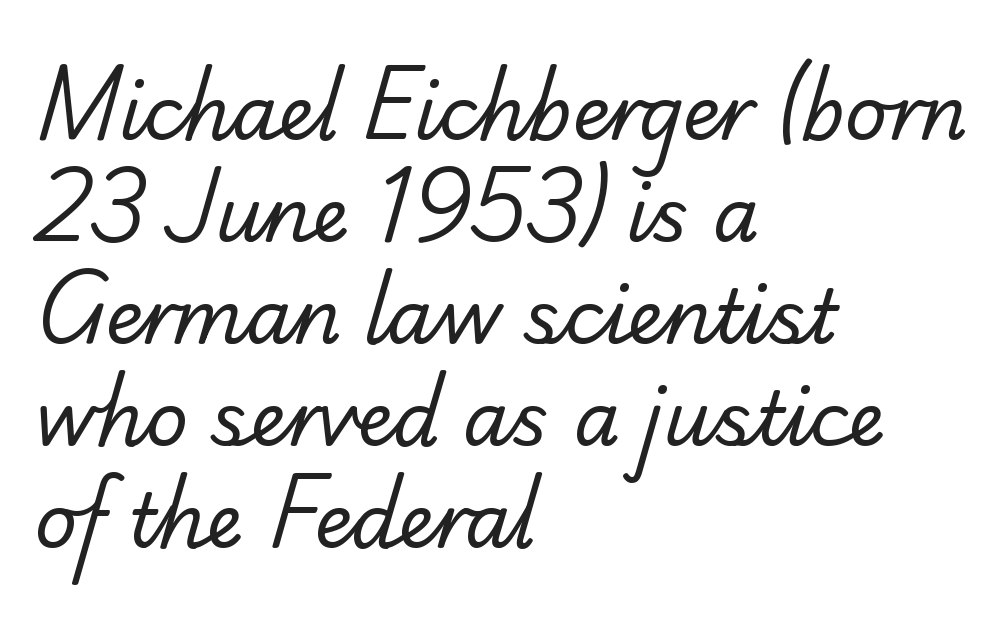
Q: Is the text bold? A: No.
Q: Is the typeface a serif or a sans-serif typeface? A: Serif.
Q: Is the text underlined? A: No.
Q: How is the paragraph aligned? A: Left-aligned.
Q: Is the spacing between letters normal or unusually wide? A: Normal.
Q: Is the spacing between lines tight, normal or loose? A: Normal.
Q: Width (condensed, normal, or wide)? A: Normal.
Q: Stroke contrast? A: Low.
Q: x-height? A: Small.
Q: Monospaced? A: No.
